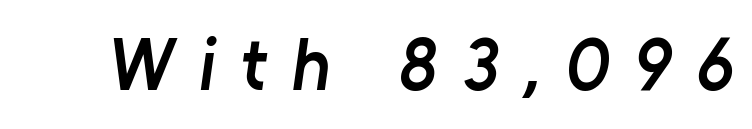
{"serif": "no", "bold": "semi", "weight": "semibold", "width": "normal", "stroke_contrast": "low", "x_height": "medium", "monospaced": "no", "underline": "no", "letter_spacing": "wide", "letter_spacing_em": 0.34, "glyph_px": 73}
